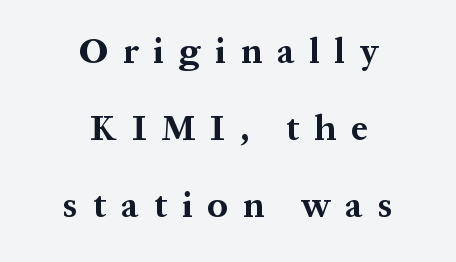
The image shows 36 px bold serif type, upright; set centered, loose line spacing (2.14x), unusually wide letter spacing (+0.41 em), not underlined; medium stroke contrast and a medium x-height.
